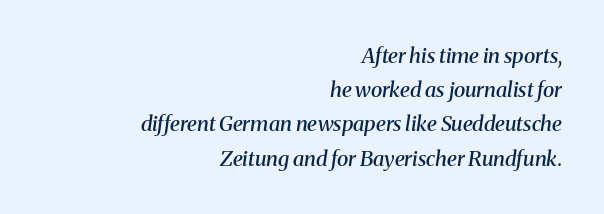
{"italic": "yes", "lean": "right", "slant_degrees": 8, "bold": "semi", "underline": "no", "align": "right", "line_spacing": "normal", "line_spacing_ratio": 1.63, "letter_spacing": "normal", "letter_spacing_em": 0.0, "glyph_px": 21}
